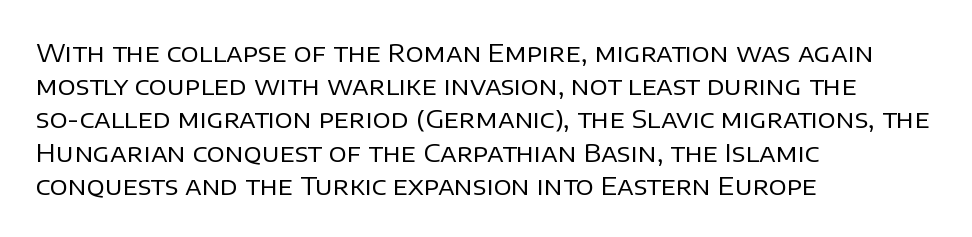
These lines sit exactly where default settings would place them. Decoration check: the copy has no underline. The typeface has the unassuming heft of standard copy or less. Horizontal alignment here is leftward, the default for most running prose.
